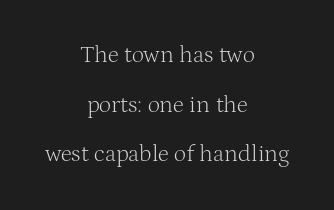
{"italic": "no", "bold": "no", "underline": "no", "align": "center", "line_spacing": "loose", "line_spacing_ratio": 2.07, "letter_spacing": "normal", "letter_spacing_em": 0.0, "glyph_px": 24}
